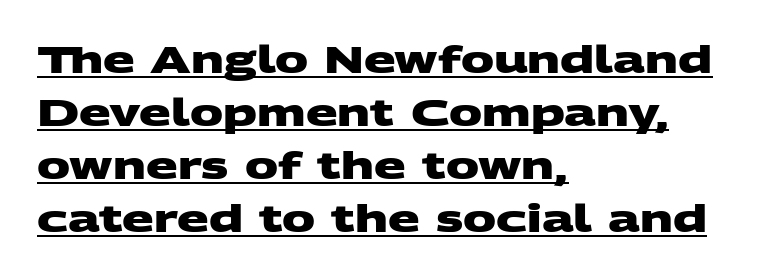
{"serif": "no", "bold": "yes", "weight": "heavy", "width": "wide", "stroke_contrast": "medium", "x_height": "large", "monospaced": "no", "underline": "yes", "align": "left", "line_spacing": "normal", "line_spacing_ratio": 1.43, "letter_spacing": "normal", "letter_spacing_em": 0.0, "glyph_px": 37}
